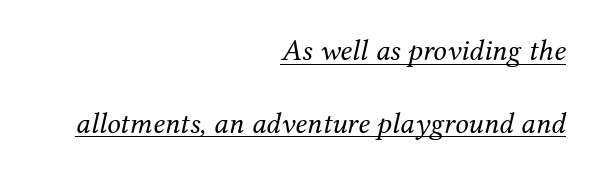
{"serif": "yes", "italic": "yes", "lean": "right", "slant_degrees": 12, "bold": "no", "weight": "regular", "width": "normal", "stroke_contrast": "medium", "x_height": "medium", "monospaced": "no", "underline": "yes", "align": "right", "line_spacing": "loose", "line_spacing_ratio": 2.42, "letter_spacing": "normal", "letter_spacing_em": 0.0, "glyph_px": 30}
